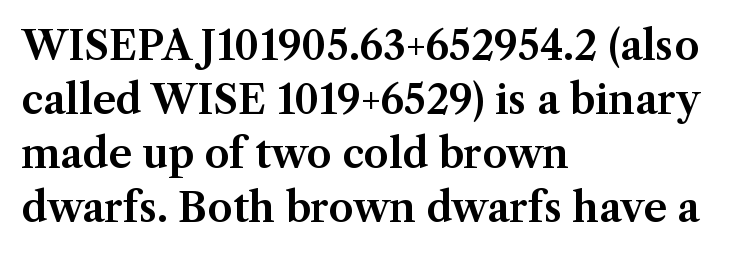
The image shows 40 px serif type, upright; set left-aligned, normal line spacing (1.35x), normal letter spacing, not underlined; medium stroke contrast and a medium x-height.
